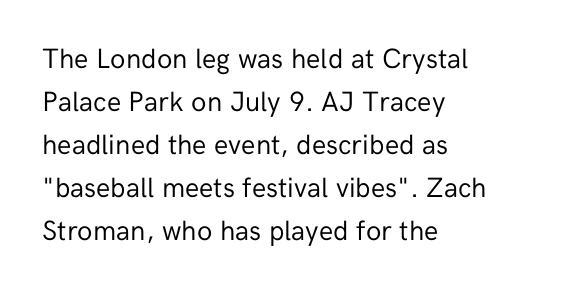
{"serif": "no", "italic": "no", "bold": "no", "weight": "regular", "width": "normal", "stroke_contrast": "low", "x_height": "medium", "monospaced": "no", "underline": "no", "align": "left", "line_spacing": "normal", "line_spacing_ratio": 1.54, "letter_spacing": "normal", "letter_spacing_em": 0.0, "glyph_px": 28}
